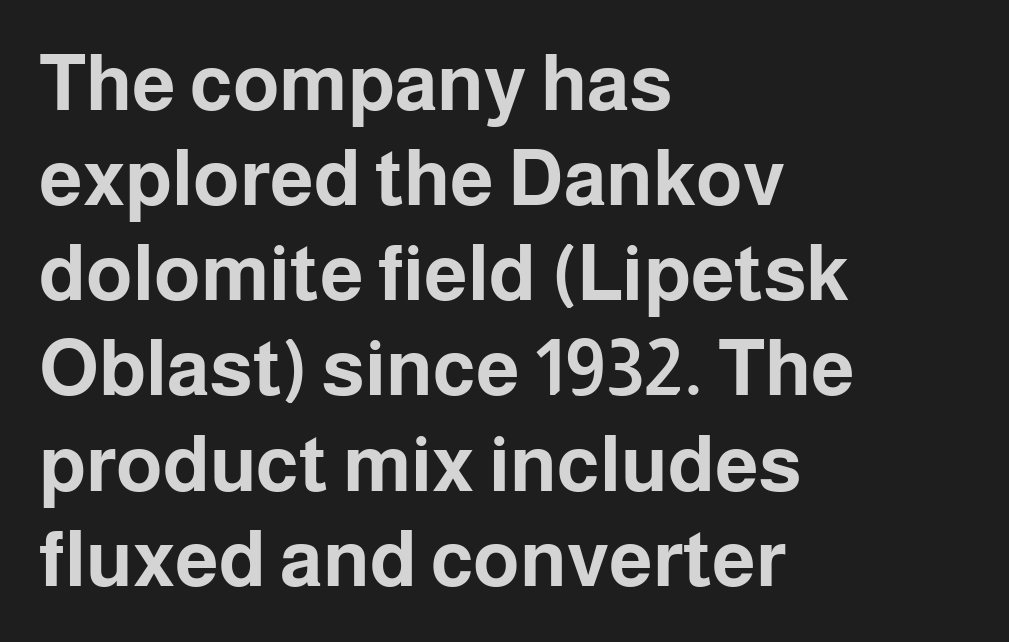
The image shows 78 px bold sans-serif type, upright; set left-aligned, line spacing 1.22x, normal letter spacing, not underlined; low stroke contrast and a medium x-height.
